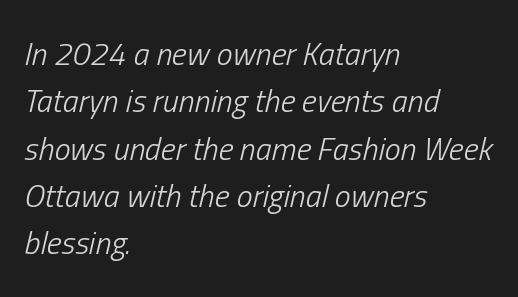
Compared with typical paragraphs, the rows here are spaced about the same. The text block is weighted toward the left margin, trailing off unevenly rightward. Type without underlining. Vertical stems look standard width or narrower in stroke. The typography opts for an oblique posture over an upright one. The face used here is proportionally spaced, like ordinary book or web type.
